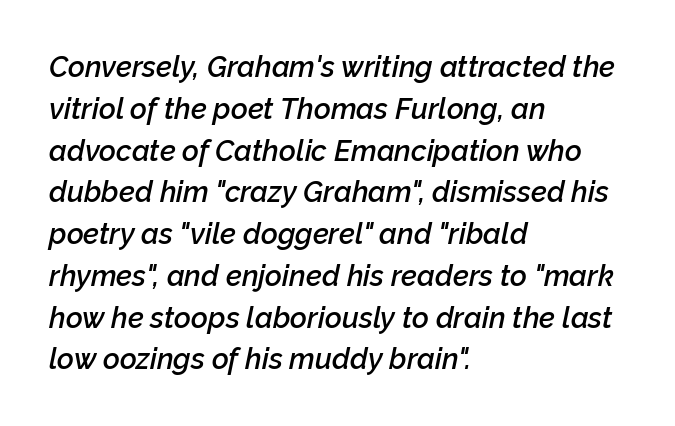
Quick note: italic. The glyphs are unaccompanied by any horizontal stroke below them. The passage shown is semibold, sitting just below true bold. The rendering uses a moderate line-height, typical for paragraphs.
